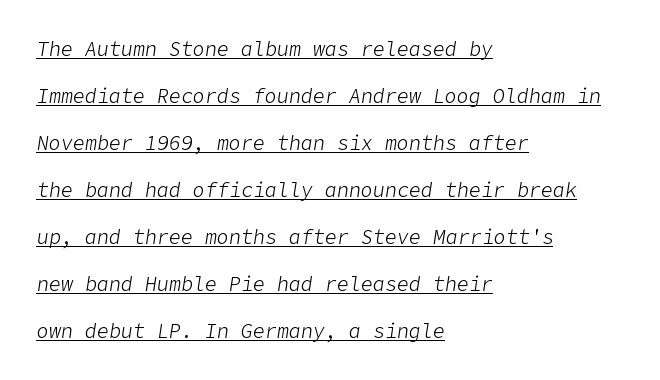
{"italic": "yes", "lean": "right", "slant_degrees": 9, "bold": "no", "underline": "yes", "align": "left", "line_spacing": "loose", "line_spacing_ratio": 2.35, "letter_spacing": "normal", "letter_spacing_em": 0.0, "glyph_px": 20}
